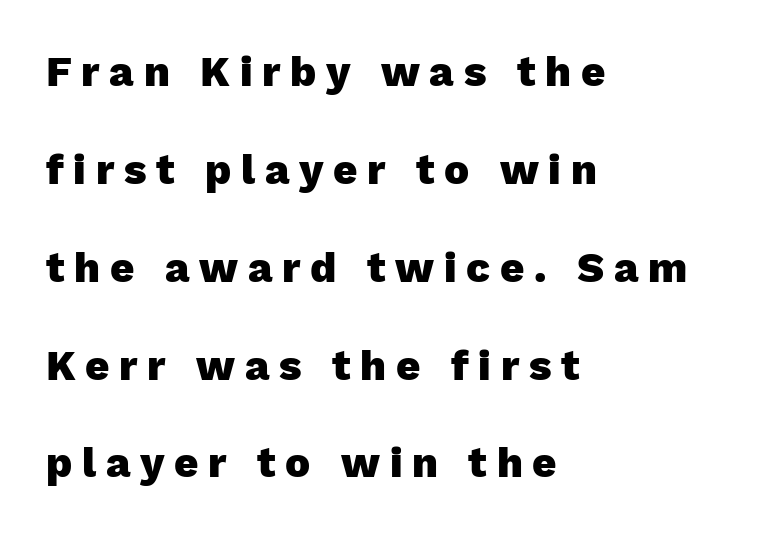
{"serif": "no", "italic": "no", "bold": "yes", "weight": "heavy", "width": "normal", "stroke_contrast": "low", "x_height": "medium", "monospaced": "no", "underline": "no", "align": "left", "line_spacing": "loose", "line_spacing_ratio": 2.33, "letter_spacing": "wide", "letter_spacing_em": 0.23, "glyph_px": 42}
